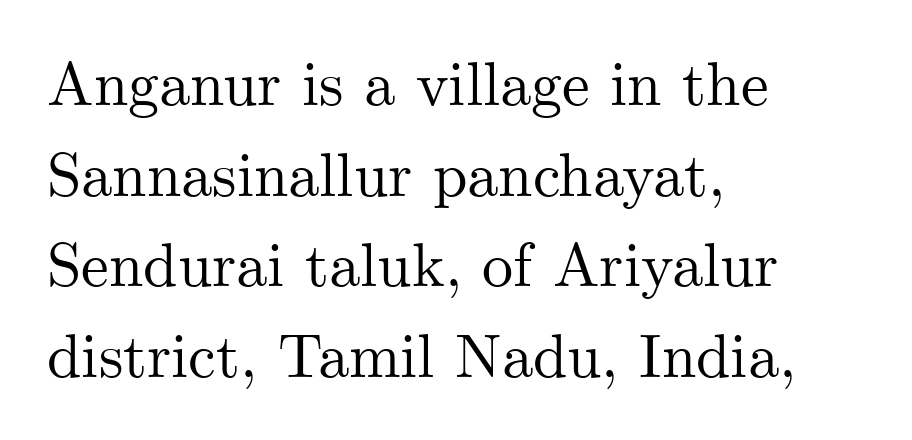
The image shows 62 px serif type, upright; set left-aligned, normal line spacing (1.46x), normal letter spacing, not underlined; medium stroke contrast and a small x-height.
